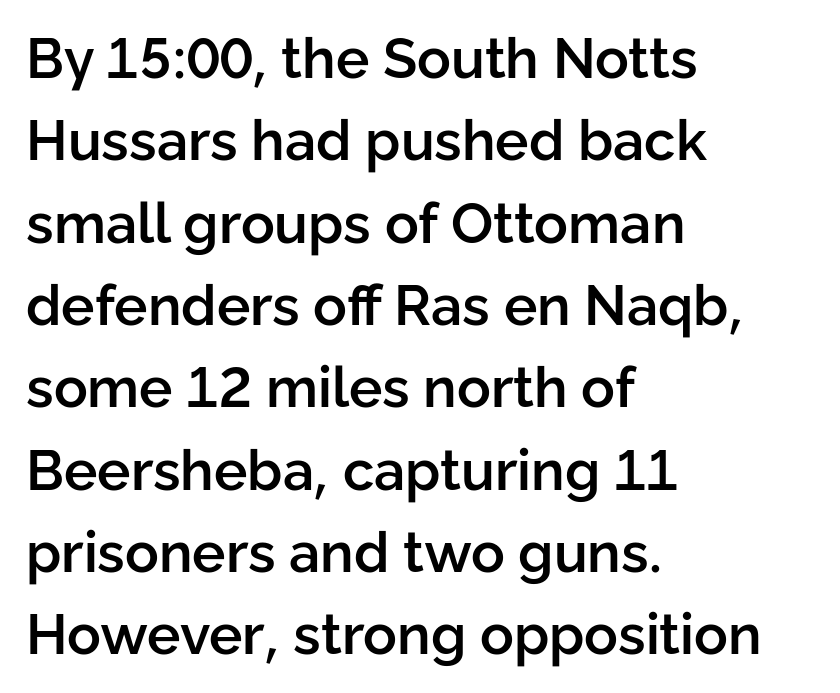
The image shows 56 px semibold sans-serif type, upright; set left-aligned, normal line spacing (1.47x), normal letter spacing, not underlined; low stroke contrast and a medium x-height.
